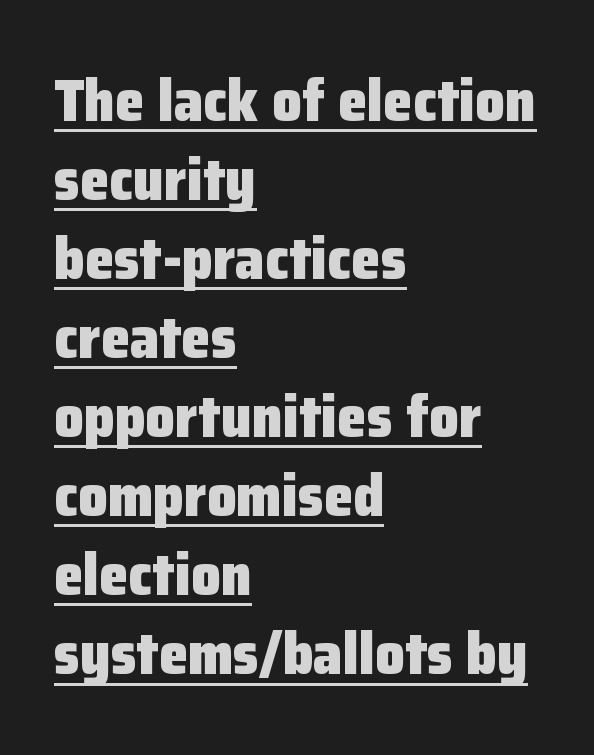
This is the regular roman posture of the typeface. Characters follow at the spacing the type designer built in. Normally led — the rows are evenly, conventionally spaced. The face used here is proportionally spaced, like ordinary book or web type.
